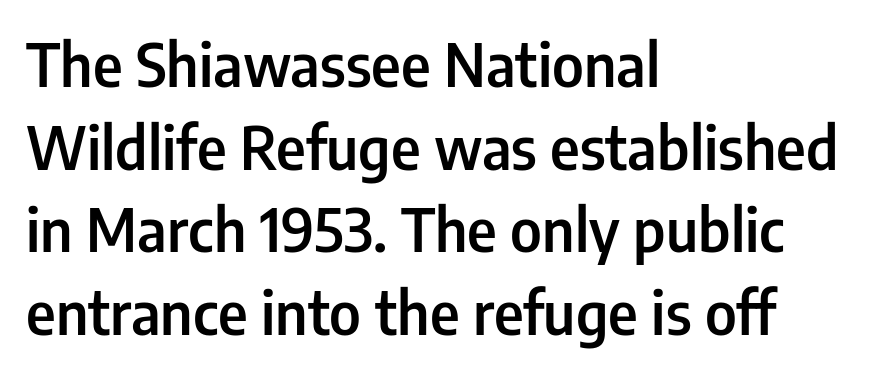
The image shows 59 px semibold, condensed sans-serif type, upright; set left-aligned, normal line spacing (1.4x), normal letter spacing, not underlined; low stroke contrast and a medium x-height.
